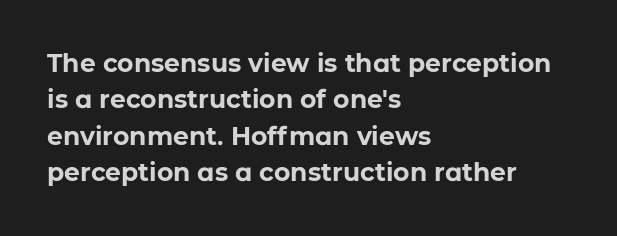
{"italic": "no", "bold": "yes", "underline": "no", "align": "left", "line_spacing": "normal", "line_spacing_ratio": 1.46, "letter_spacing": "normal", "letter_spacing_em": 0.0, "glyph_px": 25}
